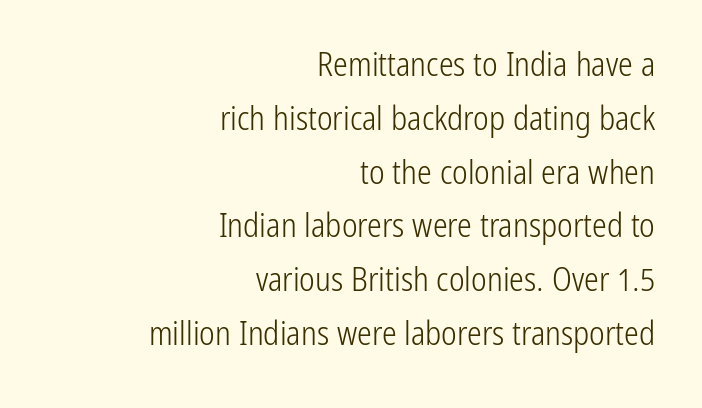
The image shows 33 px light, condensed sans-serif type, upright; set right-aligned, normal line spacing (1.63x), normal letter spacing, not underlined; low stroke contrast and a medium x-height.
